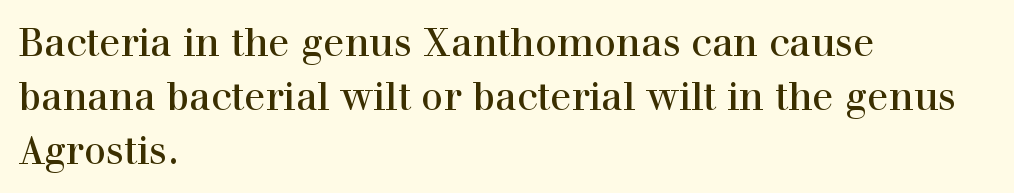
Q: Is the text italic (slanted)? A: No, it is upright.
Q: Is the typeface a serif or a sans-serif typeface? A: Serif.
Q: Is the text underlined? A: No.
Q: How is the paragraph aligned? A: Left-aligned.
Q: Is the spacing between letters normal or unusually wide? A: Normal.
Q: Is the spacing between lines tight, normal or loose? A: Normal.
Q: Width (condensed, normal, or wide)? A: Normal.
Q: x-height? A: Medium.
Q: Monospaced? A: No.
